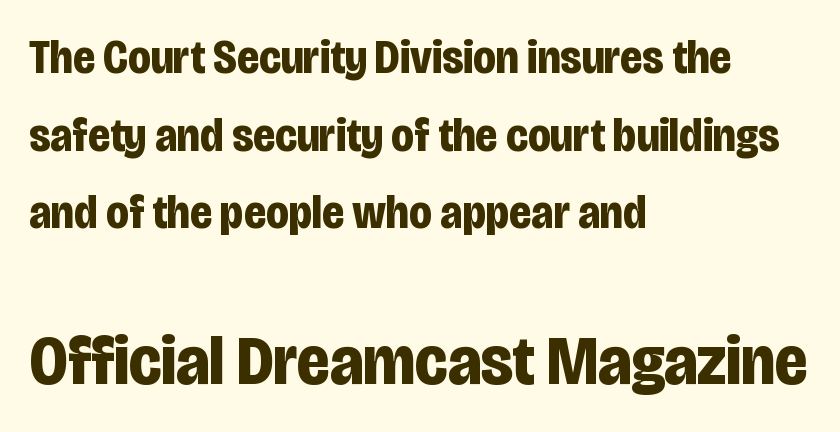
You can tell it's not italic because the verticals are truly vertical. Unlike a traditional serif, this face leaves its strokes unadorned. The passage shown is typed in a proportional face where columns would drift. Tracking value appears to be zero — textbook default spacing.
